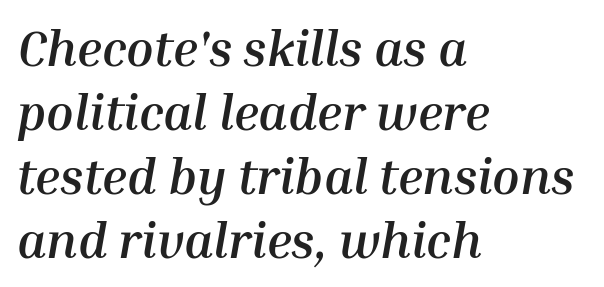
Q: Is the text bold? A: Yes.
Q: Is the text italic (slanted)? A: Yes, it leans right by about 10 degrees.
Q: Is the text underlined? A: No.
Q: How is the paragraph aligned? A: Left-aligned.
Q: Is the spacing between letters normal or unusually wide? A: Normal.
Q: Is the spacing between lines tight, normal or loose? A: Normal.
Q: Width (condensed, normal, or wide)? A: Normal.
Q: Stroke contrast? A: Medium.
Q: x-height? A: Medium.
Q: Monospaced? A: No.
